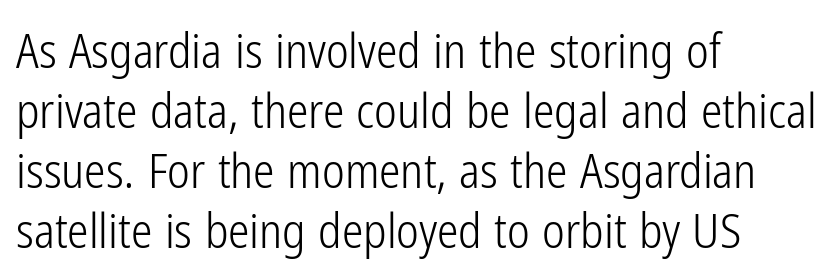
The image shows 48 px light, condensed sans-serif type, upright; set left-aligned, normal line spacing (1.25x), normal letter spacing, not underlined; low stroke contrast and a medium x-height.
